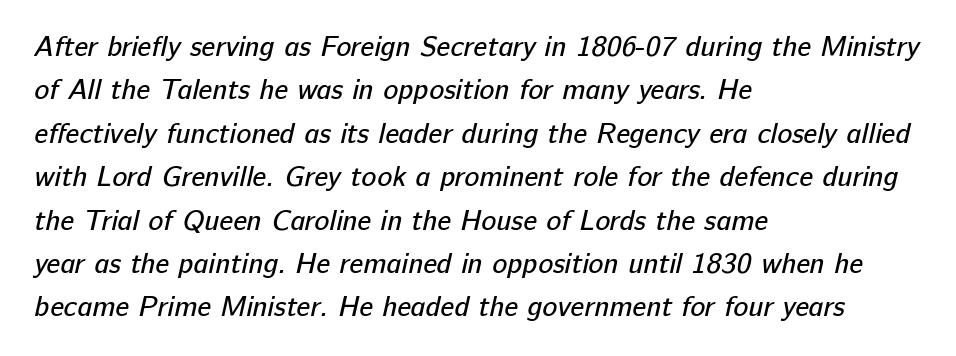
Each word holds together tightly as a unit, with standard inter-letter gaps. Typeset ragged right — the left edge is the straight one. The specimen omits any rule beneath the text block's lines. Each letter keeps its own natural width here, so spacing adapts to shape. Letterform terminals end flat and unadorned throughout the passage.
